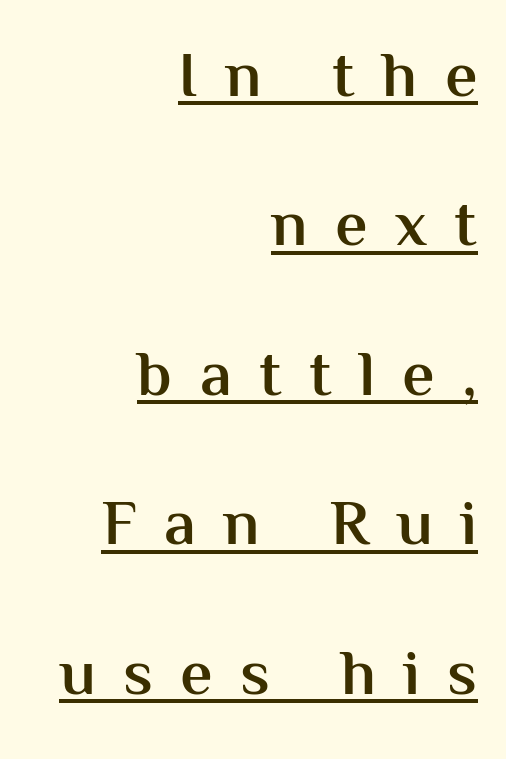
Q: Is the text bold? A: Semi-bold.
Q: Is the text italic (slanted)? A: No, it is upright.
Q: Is the typeface a serif or a sans-serif typeface? A: Sans-serif.
Q: Is the text underlined? A: Yes.
Q: How is the paragraph aligned? A: Right-aligned.
Q: Is the spacing between letters normal or unusually wide? A: Unusually wide.
Q: Is the spacing between lines tight, normal or loose? A: Loose.
Q: Width (condensed, normal, or wide)? A: Normal.
Q: Stroke contrast? A: Medium.
Q: x-height? A: Medium.
Q: Monospaced? A: No.
